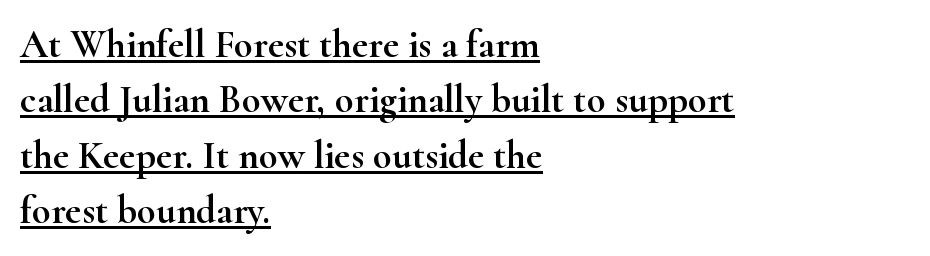
The image shows 39 px wide serif type, upright; set left-aligned, normal line spacing (1.42x), normal letter spacing, underlined; high stroke contrast and a small x-height.
